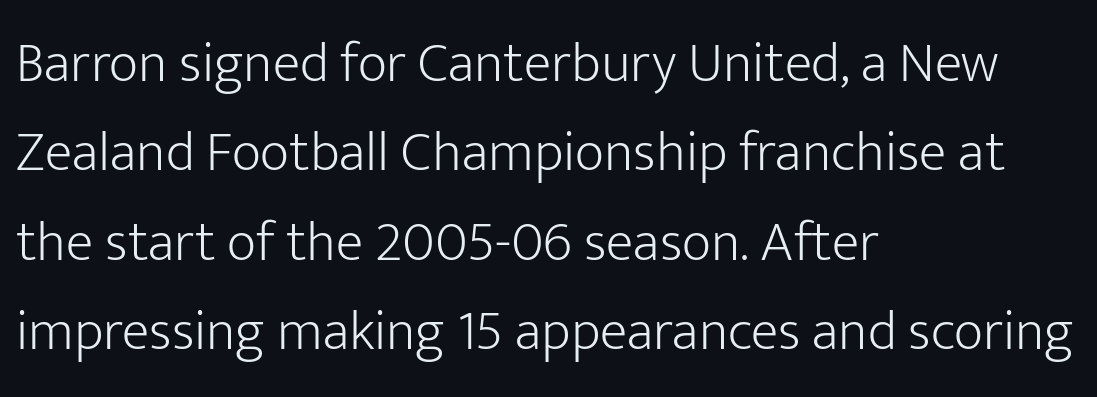
In terms of leading, this rendering sits right in the middle. Posture: straight, roman, zero tilt. Notice how the passage keeps a crisp vertical edge on the left only. The strokes carry an ordinary text weight at most.
